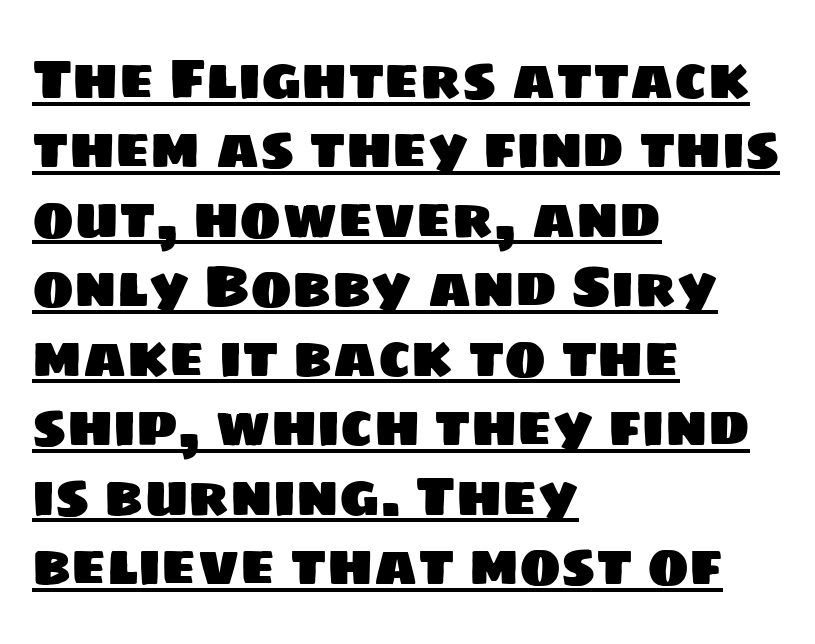
{"serif": "no", "width": "normal", "stroke_contrast": "low", "x_height": "large", "monospaced": "no", "underline": "yes", "align": "left", "line_spacing_ratio": 1.24, "letter_spacing": "normal", "letter_spacing_em": 0.0, "glyph_px": 56}
